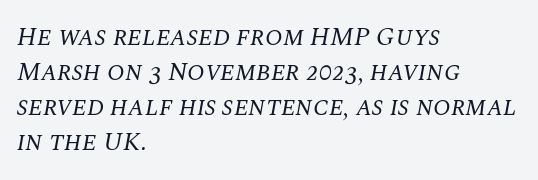
Q: Is the text bold? A: No.
Q: Is the text italic (slanted)? A: Yes, it leans right by about 10 degrees.
Q: Is the text underlined? A: No.
Q: How is the paragraph aligned? A: Left-aligned.
Q: Is the spacing between letters normal or unusually wide? A: Normal.
Q: Is the spacing between lines tight, normal or loose? A: Normal.
